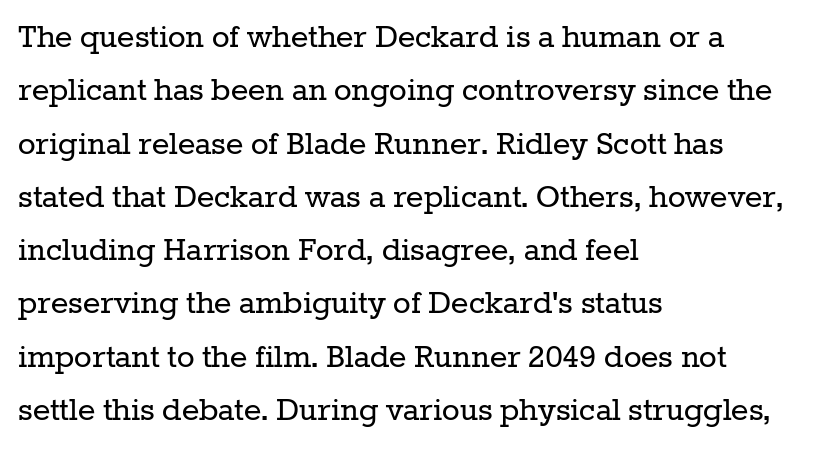
{"serif": "yes", "italic": "no", "bold": "no", "weight": "regular", "width": "normal", "stroke_contrast": "low", "x_height": "medium", "monospaced": "no", "underline": "no", "align": "left", "line_spacing": "normal", "line_spacing_ratio": 1.44, "letter_spacing": "normal", "letter_spacing_em": 0.0, "glyph_px": 37}
